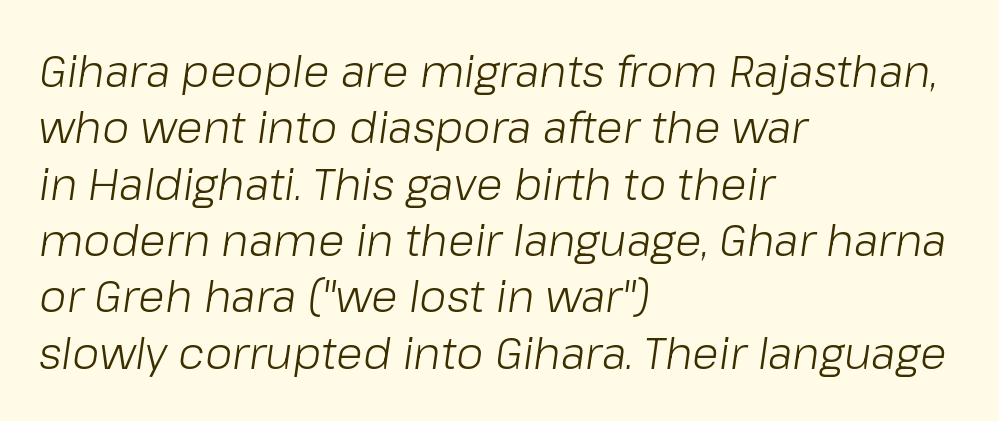
{"italic": "yes", "lean": "right", "slant_degrees": 8, "bold": "no", "weight": "light", "width": "normal", "stroke_contrast": "low", "x_height": "medium", "monospaced": "no", "underline": "no", "align": "left", "line_spacing": "normal", "line_spacing_ratio": 1.28, "letter_spacing": "normal", "letter_spacing_em": 0.0, "glyph_px": 44}
